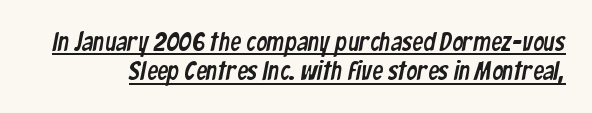
Compared with typical paragraphs, the rows here are closer together. Descenders here cross a horizontal rule under the line. Characters follow at the spacing the type designer built in.
